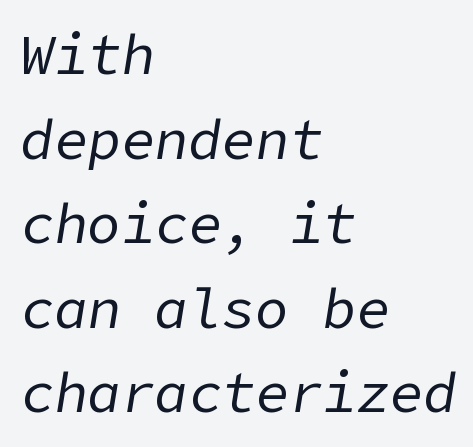
Q: Is the text bold? A: No.
Q: Is the text italic (slanted)? A: Yes, it leans right by about 9 degrees.
Q: Is the text underlined? A: No.
Q: How is the paragraph aligned? A: Left-aligned.
Q: Is the spacing between letters normal or unusually wide? A: Normal.
Q: Is the spacing between lines tight, normal or loose? A: Normal.
Q: Width (condensed, normal, or wide)? A: Normal.
Q: Stroke contrast? A: Low.
Q: x-height? A: Medium.
